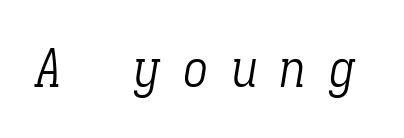
The image shows 52 px light, condensed serif type, italic (leaning right), monospaced; set unusually wide letter spacing (+0.44 em), not underlined; low stroke contrast and a medium x-height.
